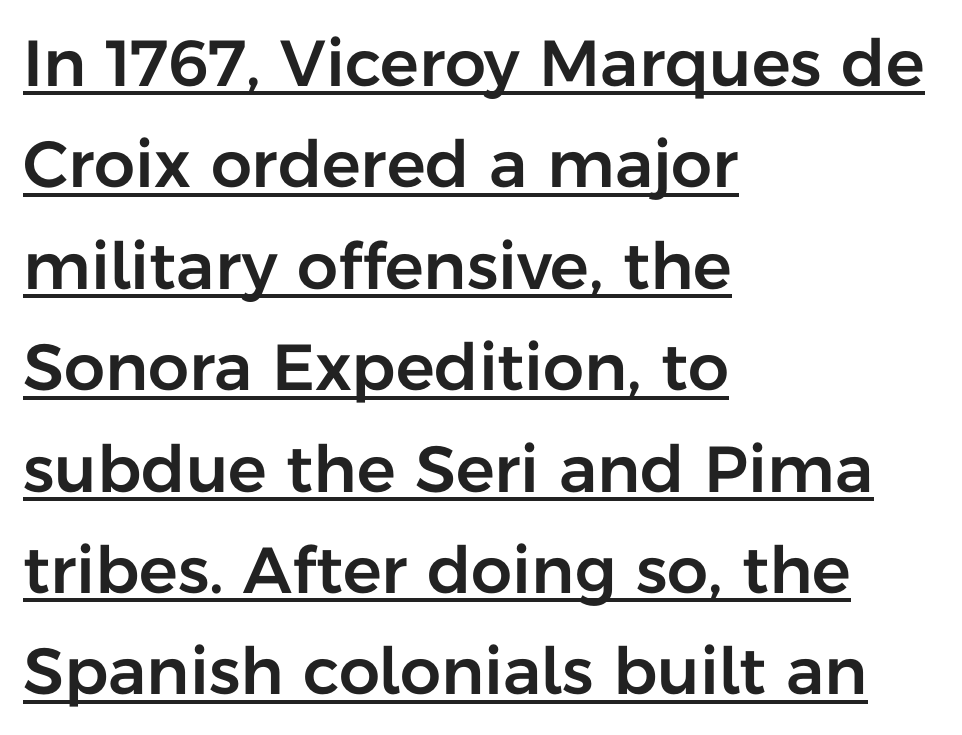
The image shows 65 px sans-serif type, upright; set left-aligned, normal line spacing (1.56x), normal letter spacing, underlined; low stroke contrast and a medium x-height.
